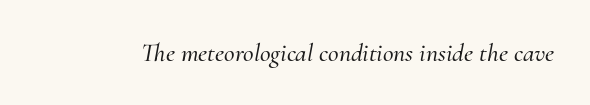
Emphasis-style slanted type is in use. A bare baseline throughout the passage. Standard letterfit; no display-style spreading of the glyphs.
